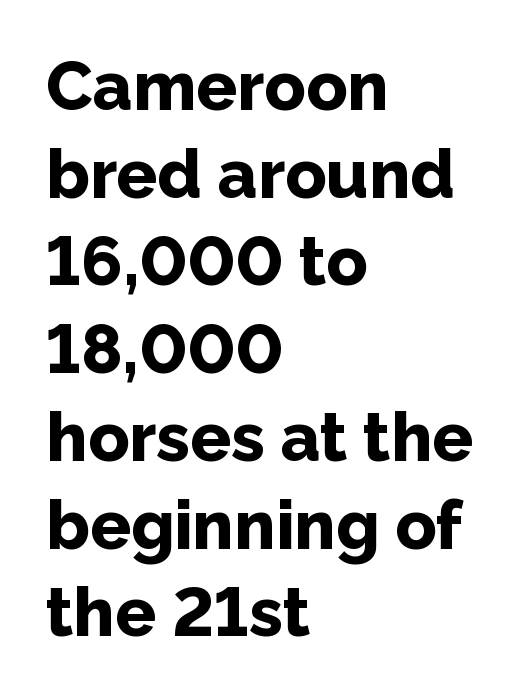
The rendering uses natural spacing where letterforms have individual widths. Observe the absence of serifs on each vertical stroke in this sample. Observe the ordinary spacing: letters are neighbours, not strangers. Clear beneath every line of the passage.
